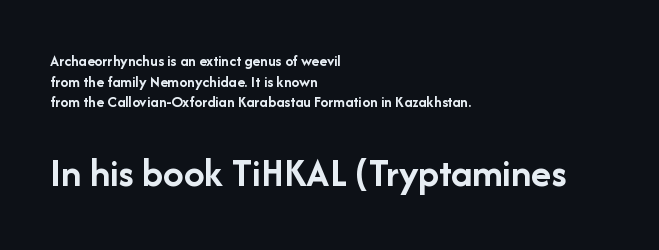
The image shows 41 px semibold sans-serif type, upright; set left-aligned, normal line spacing (1.29x), normal letter spacing, not underlined; the second (bottom) block is 2.56x larger; low stroke contrast and a medium x-height.
